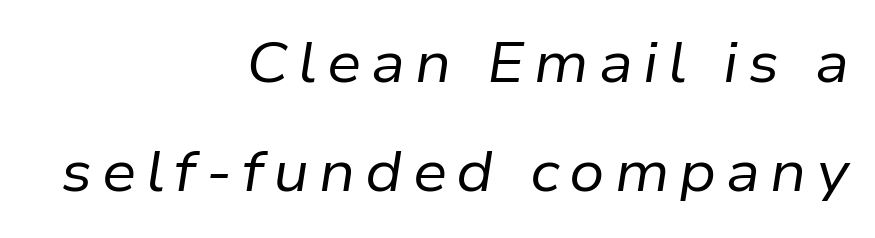
Looks like regular typesetting: each glyph gets only the width it needs. The typography opts for an oblique posture over an upright one. One glance says open: line gaps are wider than usual. This rendering features lettering with no underline.
